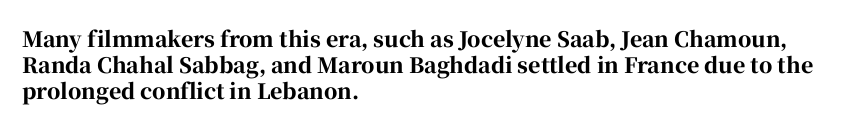
Q: Is the text bold? A: Yes.
Q: Is the text italic (slanted)? A: No, it is upright.
Q: Is the text underlined? A: No.
Q: How is the paragraph aligned? A: Left-aligned.
Q: Is the spacing between letters normal or unusually wide? A: Normal.
